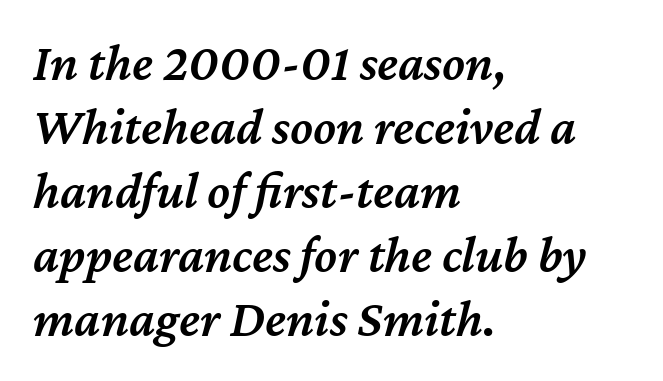
Slant detected: the letters are inclined. A clean baseline with only descenders dipping below it. Stroke thickness is moderately raised; the sample reads as semibold. Layout note: lines flush left. Is this a fixed-width face? No — the glyphs have proportional, varying widths. Compared with typical body copy, the letter spacing here is the same.
